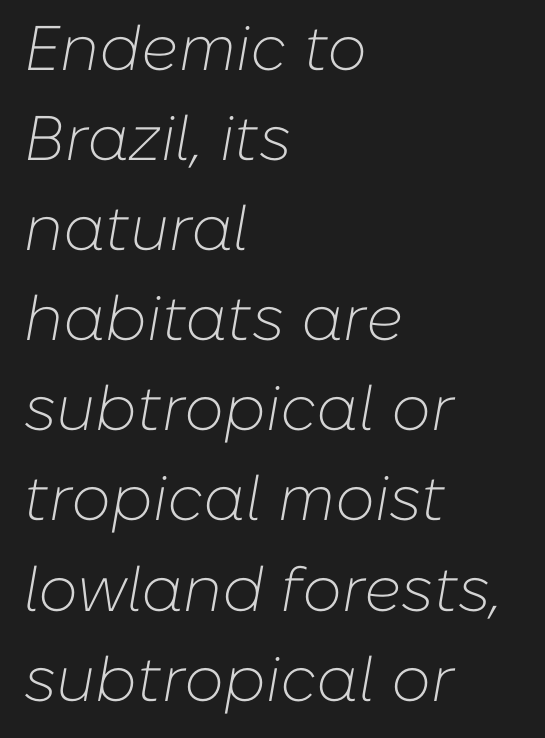
{"italic": "yes", "lean": "right", "slant_degrees": 10, "bold": "no", "weight": "light", "width": "normal", "stroke_contrast": "low", "x_height": "medium", "monospaced": "no", "underline": "no", "align": "left", "line_spacing": "normal", "line_spacing_ratio": 1.43, "letter_spacing": "normal", "letter_spacing_em": 0.0, "glyph_px": 63}
